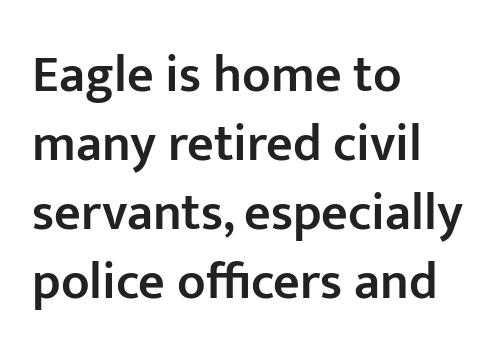
Ascenders rise straight up at ninety degrees. Alignment: flush left. The block of text has a typical density, with ordinary space between rows. Stroke thickness is moderately raised; the sample reads as semibold. Decoration check: the copy has no underline. Each letter keeps its own natural width here, so spacing adapts to shape.
